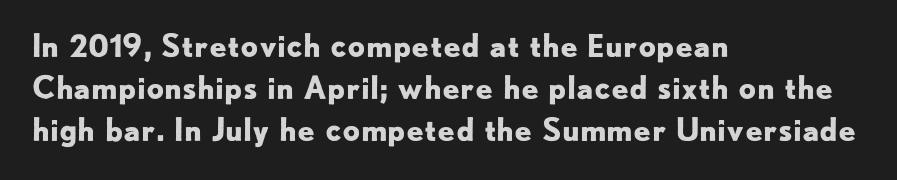
Q: Is the text bold? A: Yes.
Q: Is the text italic (slanted)? A: No, it is upright.
Q: Is the typeface a serif or a sans-serif typeface? A: Sans-serif.
Q: Is the text underlined? A: No.
Q: How is the paragraph aligned? A: Left-aligned.
Q: Is the spacing between letters normal or unusually wide? A: Normal.
Q: Is the spacing between lines tight, normal or loose? A: Normal.
Q: Width (condensed, normal, or wide)? A: Normal.
Q: Stroke contrast? A: Low.
Q: x-height? A: Small.
Q: Monospaced? A: No.
